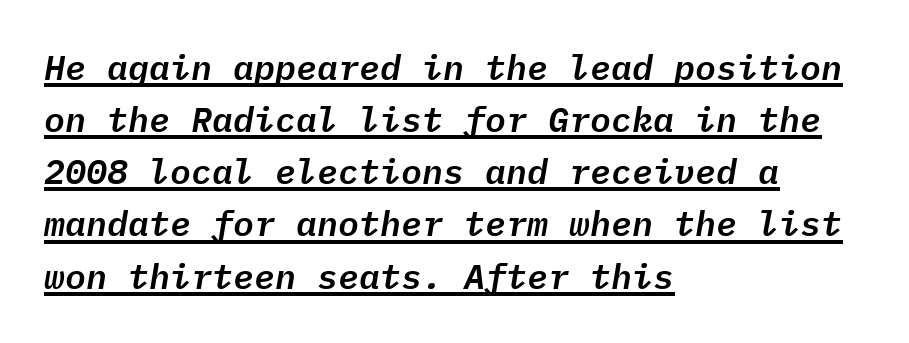
Every character here occupies the same horizontal width, giving the sample a typewriter-like rhythm. The face used here is rendered with its standard letterfit. Each new line begins a customary step beneath the previous one. These lines were composed using italics.
